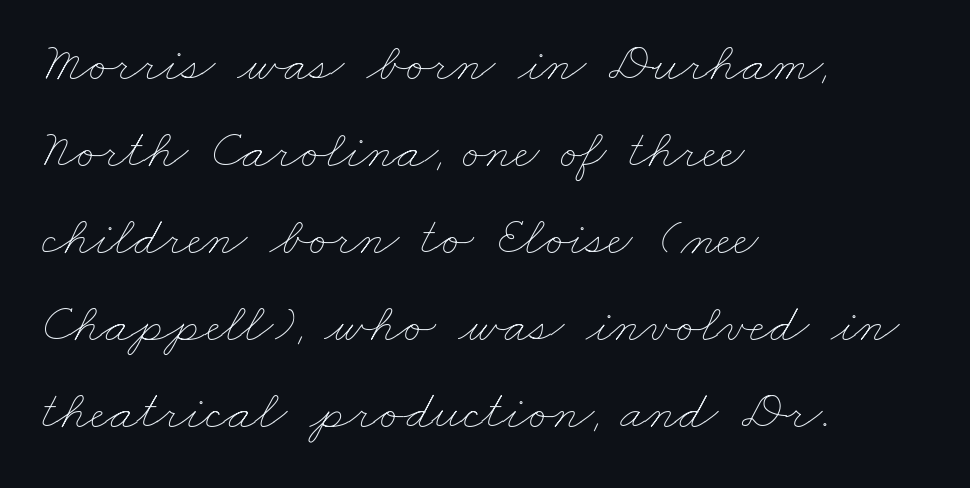
The image shows 55 px thin, wide type; set left-aligned, normal line spacing (1.58x), normal letter spacing, not underlined; low stroke contrast and a small x-height.
